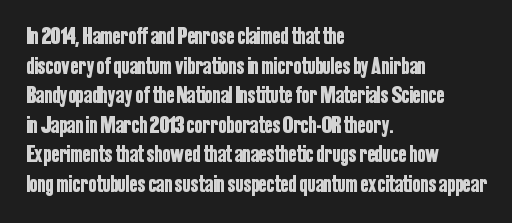
The rag falls on the right side of this text block. This sample uses an upright cut, with every glyph sitting square on the baseline. This sample uses plain, unmodified letter spacing. The strip under each line holds only bare page.
